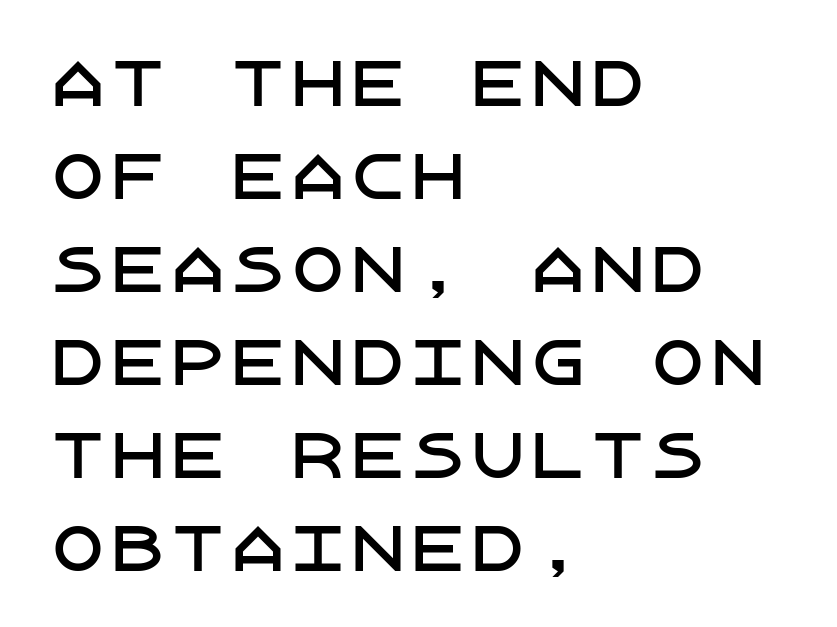
{"serif": "no", "italic": "no", "width": "normal", "stroke_contrast": "low", "x_height": "large", "underline": "no", "align": "left", "line_spacing": "normal", "line_spacing_ratio": 1.55, "letter_spacing": "normal", "letter_spacing_em": 0.0, "glyph_px": 60}
